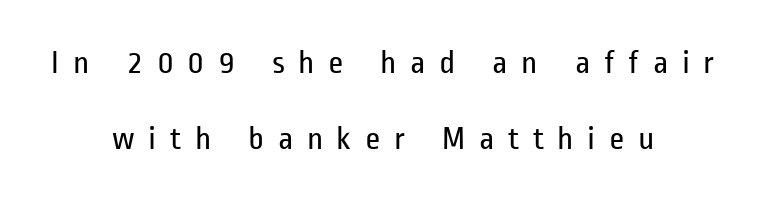
Line spacing here is loose. Font category for this specimen: sans-serif. The rag falls on both sides of this text block equally. Someone cranked the tracking dial way up on this one.
